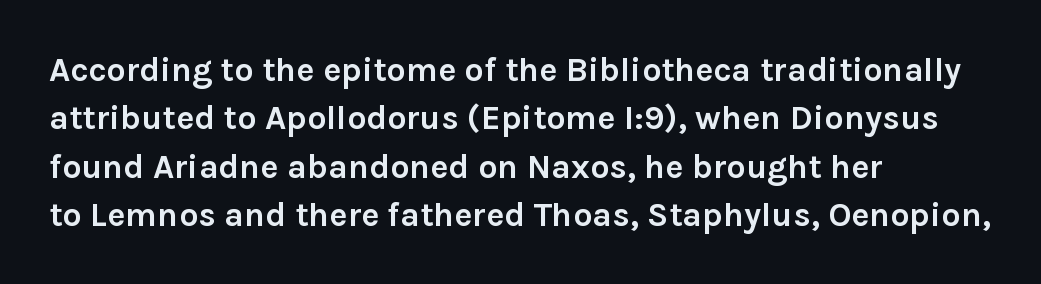
Q: Is the text bold? A: Yes.
Q: Is the text italic (slanted)? A: No, it is upright.
Q: Is the typeface a serif or a sans-serif typeface? A: Sans-serif.
Q: Is the text underlined? A: No.
Q: How is the paragraph aligned? A: Left-aligned.
Q: Is the spacing between letters normal or unusually wide? A: Normal.
Q: Is the spacing between lines tight, normal or loose? A: Normal.
Q: Width (condensed, normal, or wide)? A: Normal.
Q: Stroke contrast? A: Low.
Q: x-height? A: Medium.
Q: Monospaced? A: No.
